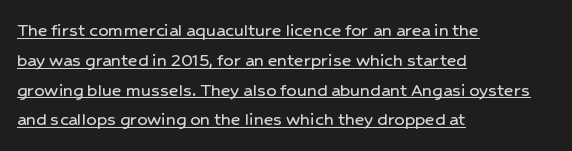
{"italic": "no", "underline": "yes", "align": "left", "line_spacing": "normal", "line_spacing_ratio": 1.49, "letter_spacing": "normal", "letter_spacing_em": 0.0, "glyph_px": 20}
